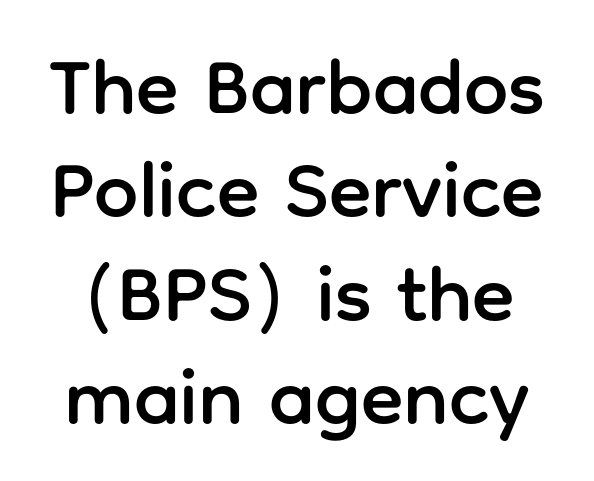
The image shows 79 px sans-serif type, upright; set normal line spacing (1.31x), normal letter spacing, not underlined; low stroke contrast and a medium x-height.
